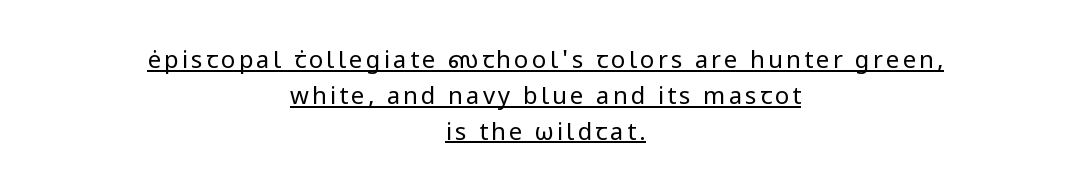
Q: Is the text bold? A: No.
Q: Is the text italic (slanted)? A: No, it is upright.
Q: Is the text underlined? A: Yes.
Q: How is the paragraph aligned? A: Centered.
Q: Is the spacing between lines tight, normal or loose? A: Normal.
